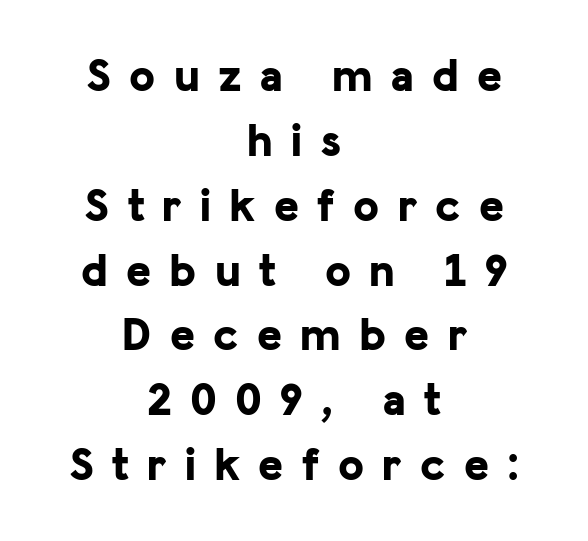
{"serif": "no", "italic": "no", "bold": "yes", "weight": "bold", "width": "normal", "stroke_contrast": "low", "x_height": "medium", "monospaced": "no", "underline": "no", "align": "center", "line_spacing": "normal", "line_spacing_ratio": 1.38, "letter_spacing": "wide", "letter_spacing_em": 0.39, "glyph_px": 47}
